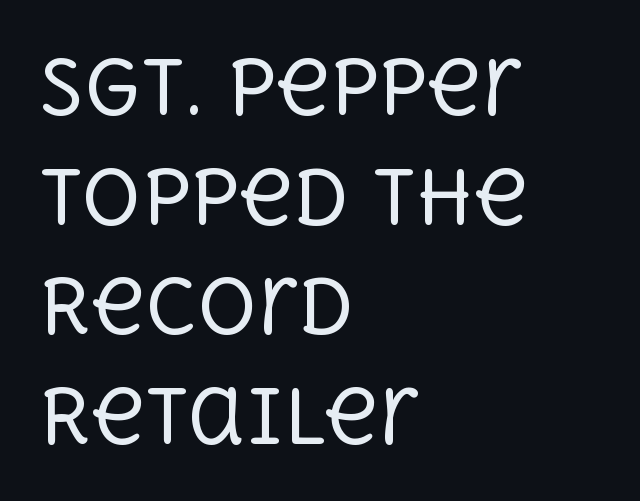
Little horizontal feet cap the strokes, marking this as serif type. Words appear dense and cohesive because spacing is normal. Each row of text sits above clean, open space. Whoever set this chose a conventional vertical rhythm. Every row of glyphs begins at an identical x-position on the left. On a weight scale, this lands at 450 or below.
